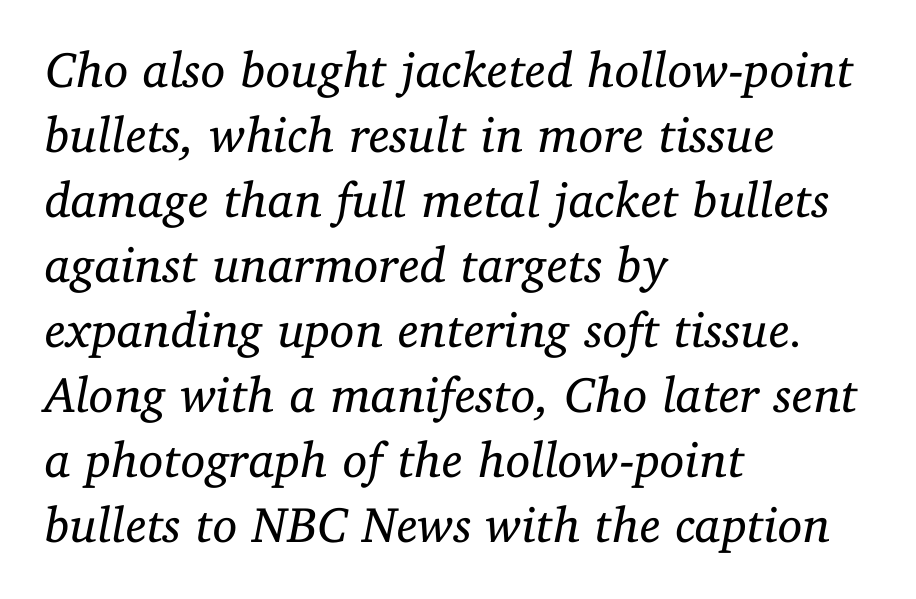
The image shows 50 px regular-weight serif type, italic (leaning right); set left-aligned, normal line spacing (1.3x), normal letter spacing, not underlined; low stroke contrast and a medium x-height.
